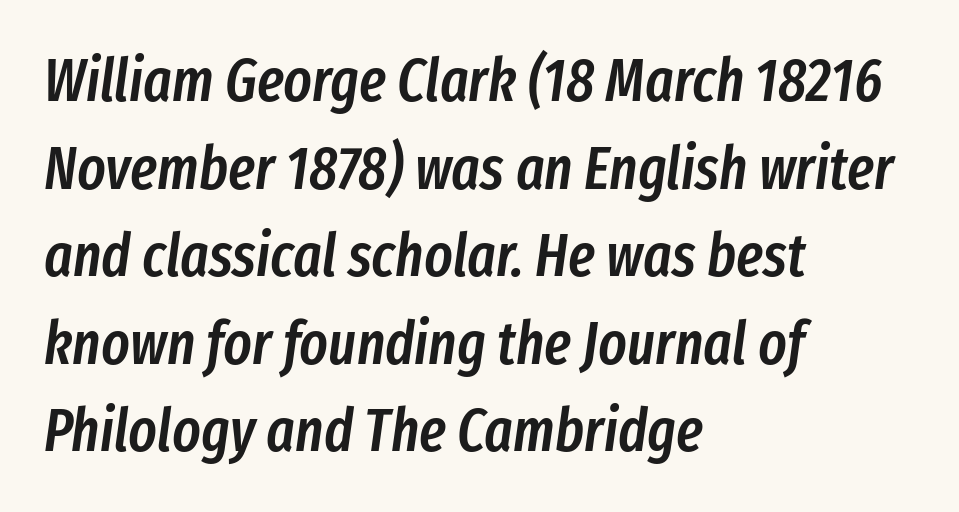
No extra tracking has been applied to these lines. Slightly chunky letters — semibold, I'd say, not full bold. The letters advance in unequal steps, a hallmark of proportional type. Rows of type keep a routine distance in the vertical direction.
